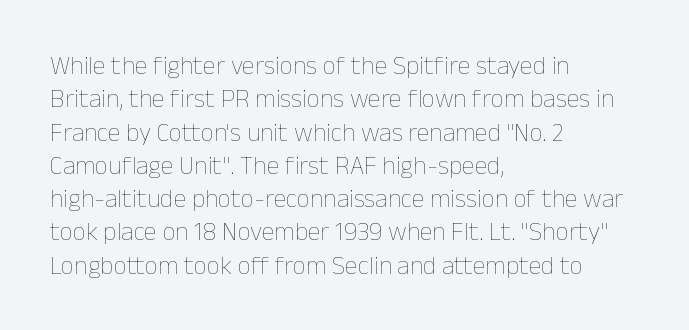
Q: Is the text bold? A: No.
Q: Is the text italic (slanted)? A: No, it is upright.
Q: Is the text underlined? A: No.
Q: How is the paragraph aligned? A: Left-aligned.
Q: Is the spacing between letters normal or unusually wide? A: Normal.
Q: Is the spacing between lines tight, normal or loose? A: Normal.
